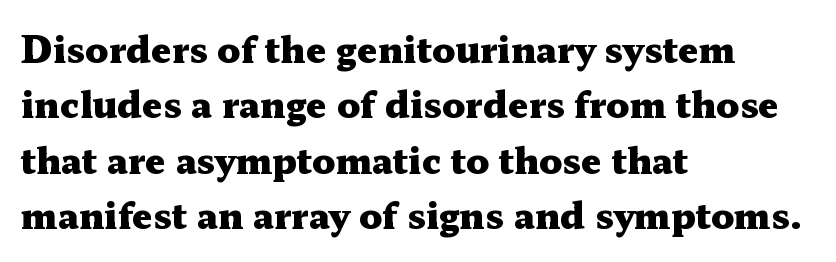
Q: Is the text bold? A: Yes.
Q: Is the text italic (slanted)? A: No, it is upright.
Q: Is the typeface a serif or a sans-serif typeface? A: Serif.
Q: Is the text underlined? A: No.
Q: How is the paragraph aligned? A: Left-aligned.
Q: Is the spacing between letters normal or unusually wide? A: Normal.
Q: Is the spacing between lines tight, normal or loose? A: Normal.
Q: Width (condensed, normal, or wide)? A: Wide.
Q: Stroke contrast? A: Medium.
Q: x-height? A: Medium.
Q: Monospaced? A: No.
